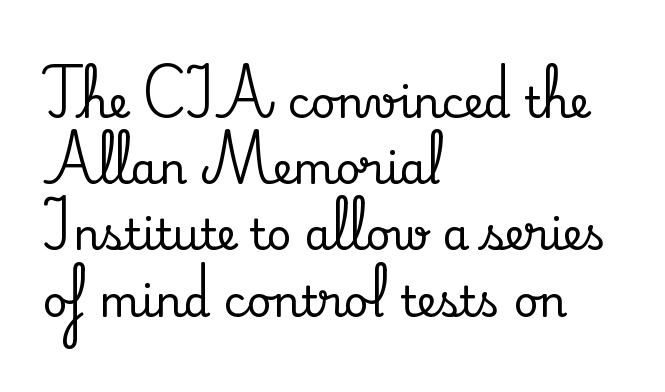
Q: Is the text italic (slanted)? A: No, it is upright.
Q: Is the typeface a serif or a sans-serif typeface? A: Serif.
Q: Is the text underlined? A: No.
Q: How is the paragraph aligned? A: Left-aligned.
Q: Is the spacing between letters normal or unusually wide? A: Normal.
Q: Is the spacing between lines tight, normal or loose? A: Normal.
Q: Width (condensed, normal, or wide)? A: Normal.
Q: Stroke contrast? A: Medium.
Q: x-height? A: Small.
Q: Monospaced? A: No.
